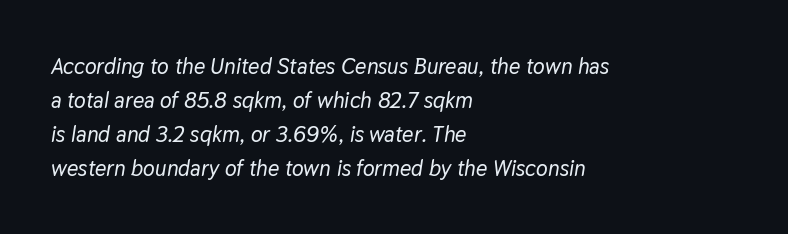
{"italic": "yes", "lean": "right", "slant_degrees": 9, "underline": "no", "align": "left", "line_spacing": "normal", "line_spacing_ratio": 1.54, "letter_spacing": "normal", "letter_spacing_em": 0.0, "glyph_px": 22}
